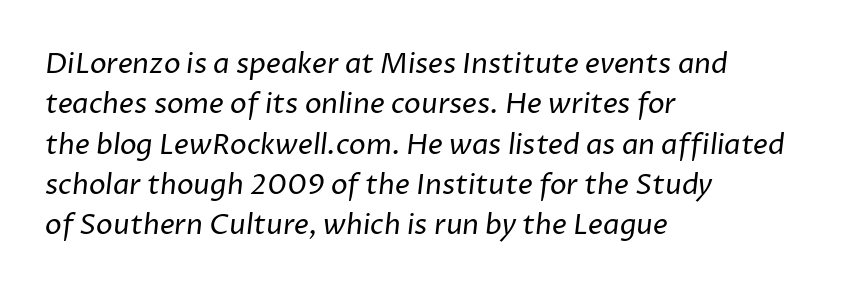
The image shows 28 px regular-weight sans-serif type; set left-aligned, normal line spacing (1.44x), normal letter spacing, not underlined; low stroke contrast and a medium x-height.
